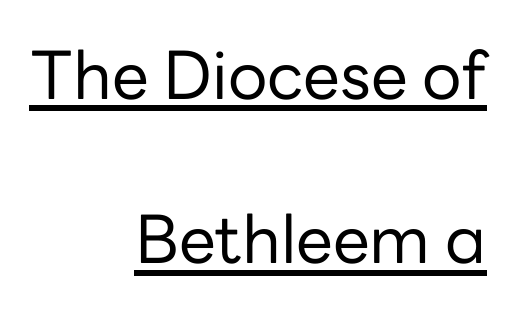
The image shows 66 px regular-weight sans-serif type, upright; set right-aligned, loose line spacing (2.49x), normal letter spacing, underlined; low stroke contrast and a medium x-height.
